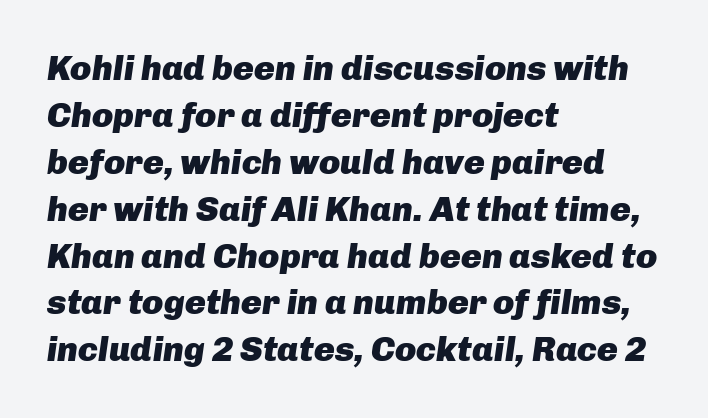
The passage shown is not underscored anywhere. Would a proofreader flag this as italicized? Yes. Think of a printed novel: that variable character pitch is what you see here. The font is running at its bold setting. The lines are quadded left.
